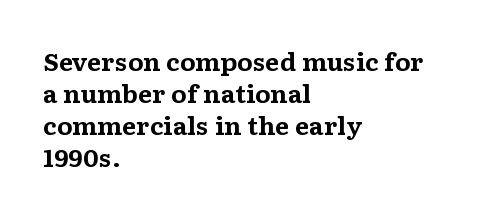
{"italic": "no", "bold": "yes", "underline": "no", "align": "left", "line_spacing": "normal", "line_spacing_ratio": 1.39, "letter_spacing": "normal", "letter_spacing_em": 0.0, "glyph_px": 23}
